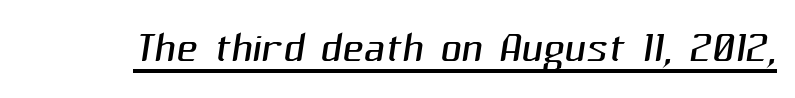
Q: Is the text bold? A: No.
Q: Is the typeface a serif or a sans-serif typeface? A: Sans-serif.
Q: Is the text underlined? A: Yes.
Q: Is the spacing between letters normal or unusually wide? A: Normal.
Q: Width (condensed, normal, or wide)? A: Normal.
Q: Stroke contrast? A: Medium.
Q: x-height? A: Medium.
Q: Monospaced? A: No.
